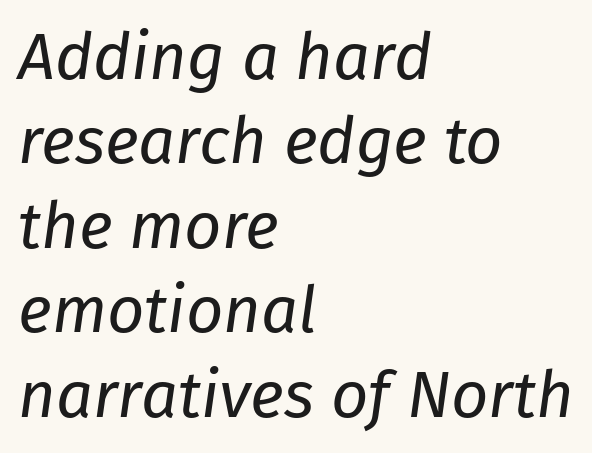
Q: Is the text bold? A: No.
Q: Is the text italic (slanted)? A: Yes, it leans right by about 8 degrees.
Q: Is the text underlined? A: No.
Q: How is the paragraph aligned? A: Left-aligned.
Q: Is the spacing between letters normal or unusually wide? A: Normal.
Q: Is the spacing between lines tight, normal or loose? A: Normal.
Q: Width (condensed, normal, or wide)? A: Normal.
Q: Stroke contrast? A: Low.
Q: x-height? A: Medium.
Q: Monospaced? A: No.
